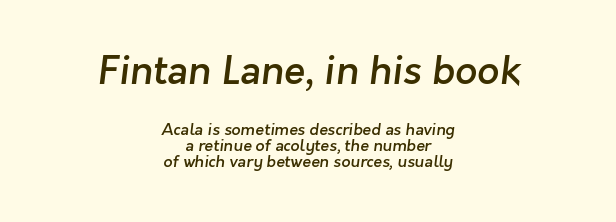
Q: Is the text bold? A: Semi-bold.
Q: Is the typeface a serif or a sans-serif typeface? A: Sans-serif.
Q: Is the text underlined? A: No.
Q: How is the paragraph aligned? A: Centered.
Q: Is the spacing between letters normal or unusually wide? A: Normal.
Q: Is the spacing between lines tight, normal or loose? A: Tight.
Q: Which block of text is set in a larger size, the first (top) or the second (bottom)? A: The first (top) one.
Q: Width (condensed, normal, or wide)? A: Normal.
Q: Stroke contrast? A: Low.
Q: x-height? A: Medium.
Q: Monospaced? A: No.
